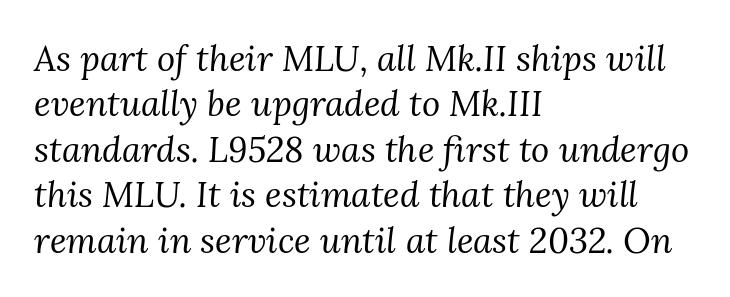
The image shows 35 px regular-weight serif type, italic (leaning right); set left-aligned, normal line spacing (1.3x), normal letter spacing, not underlined; medium stroke contrast and a medium x-height.
